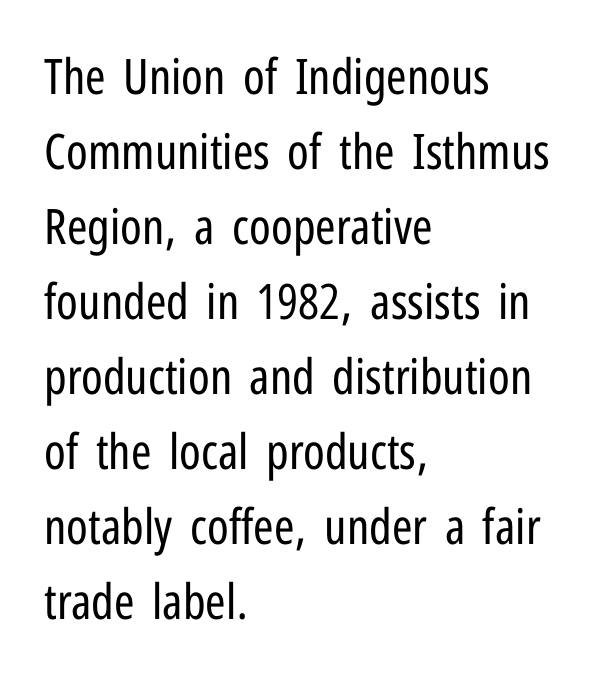
Q: Is the text bold? A: No.
Q: Is the text italic (slanted)? A: No, it is upright.
Q: Is the typeface a serif or a sans-serif typeface? A: Sans-serif.
Q: Is the text underlined? A: No.
Q: How is the paragraph aligned? A: Left-aligned.
Q: Is the spacing between letters normal or unusually wide? A: Normal.
Q: Is the spacing between lines tight, normal or loose? A: Normal.
Q: Width (condensed, normal, or wide)? A: Condensed.
Q: Stroke contrast? A: Low.
Q: x-height? A: Medium.
Q: Monospaced? A: No.
